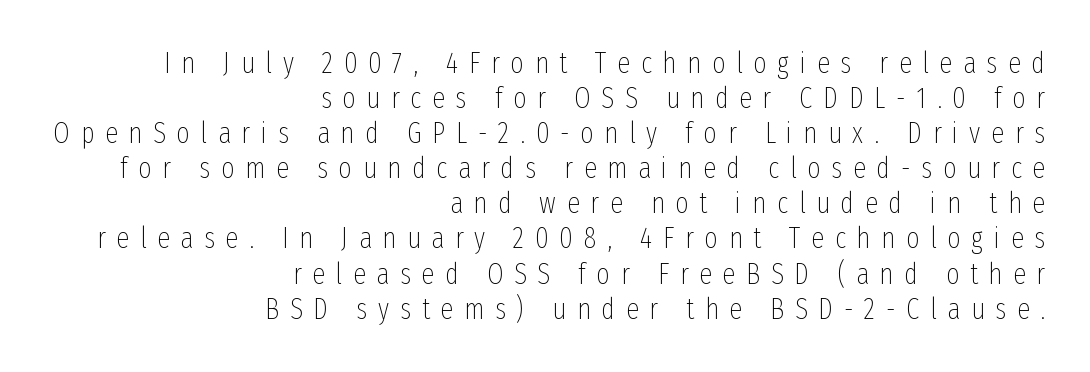
Varying glyph widths throughout — classic text-font behaviour. The baseline area is clear. These lines are set flush right with a ragged left edge. This sample uses a sans-serif face. Every stem runs plumb, perpendicular to the baseline. Letter spacing: wide.
